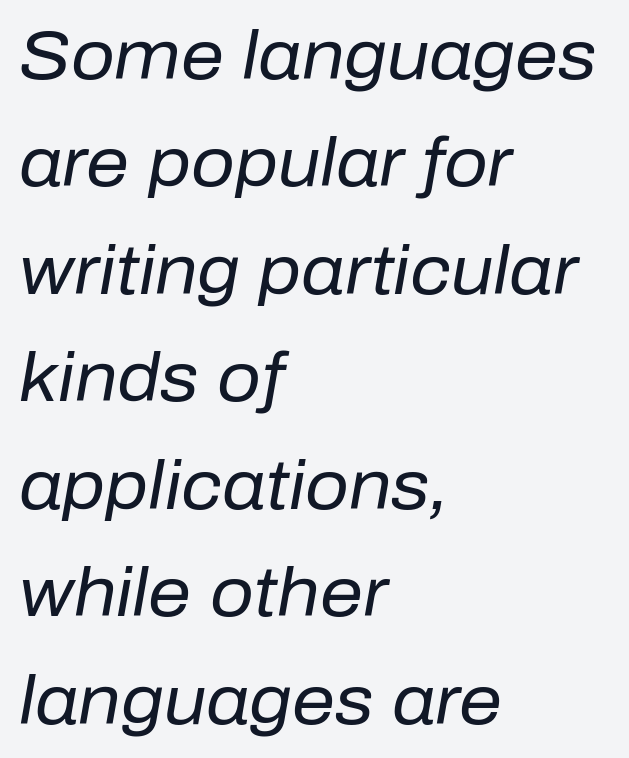
{"italic": "yes", "lean": "right", "slant_degrees": 10, "bold": "no", "weight": "regular", "width": "normal", "stroke_contrast": "low", "x_height": "medium", "monospaced": "no", "underline": "no", "align": "left", "line_spacing": "normal", "line_spacing_ratio": 1.58, "letter_spacing": "normal", "letter_spacing_em": 0.0, "glyph_px": 68}
